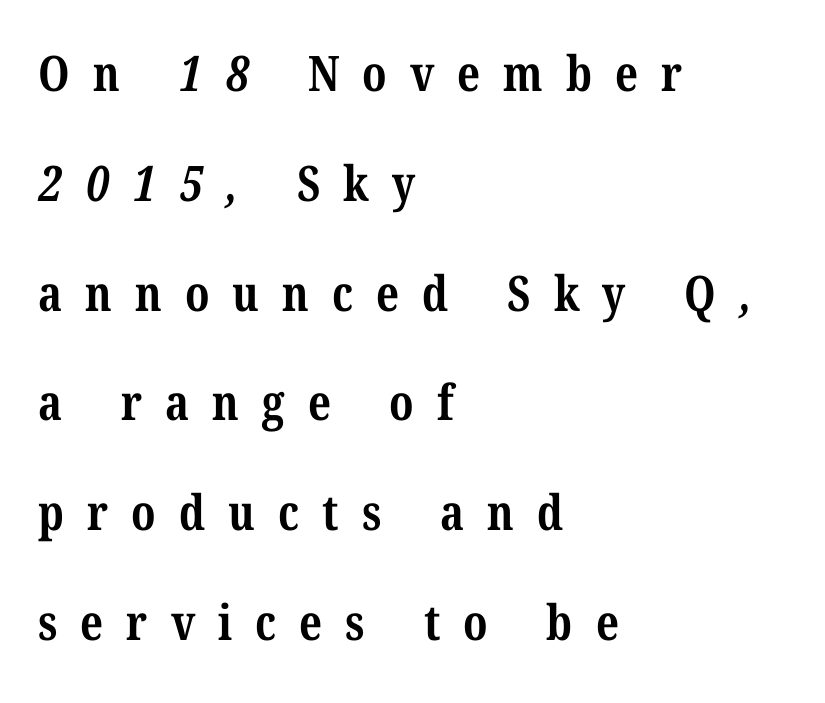
The passage shown is not underscored anywhere. These lines are set flush left with a ragged right edge. You could not count columns in this text — the font is proportionally spaced. Pretty heavy lettering here — definitely bold.
